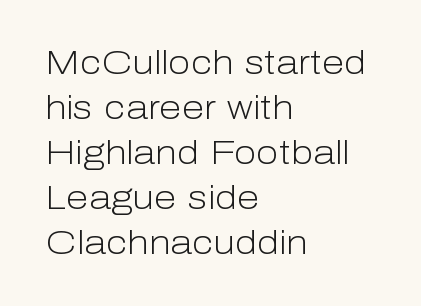
Q: Is the text bold? A: No.
Q: Is the text italic (slanted)? A: No, it is upright.
Q: Is the typeface a serif or a sans-serif typeface? A: Sans-serif.
Q: Is the text underlined? A: No.
Q: How is the paragraph aligned? A: Left-aligned.
Q: Is the spacing between letters normal or unusually wide? A: Normal.
Q: Is the spacing between lines tight, normal or loose? A: Normal.
Q: Width (condensed, normal, or wide)? A: Normal.
Q: Stroke contrast? A: Low.
Q: x-height? A: Medium.
Q: Monospaced? A: No.
